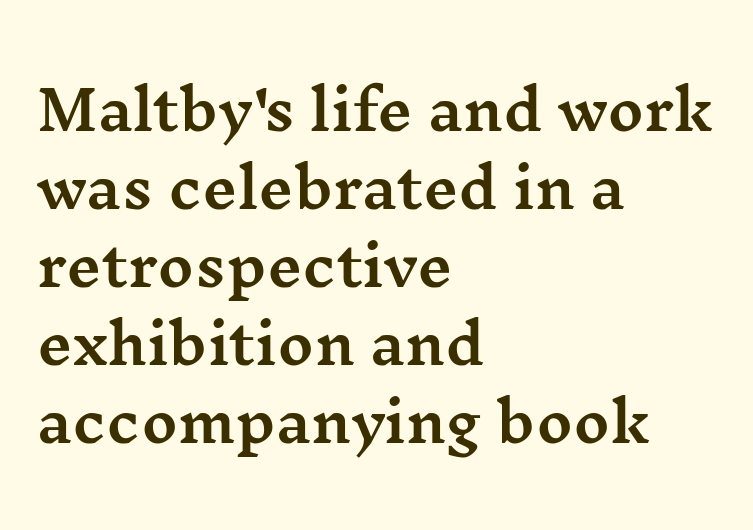
Q: Is the text italic (slanted)? A: No, it is upright.
Q: Is the typeface a serif or a sans-serif typeface? A: Serif.
Q: Is the text underlined? A: No.
Q: How is the paragraph aligned? A: Left-aligned.
Q: Is the spacing between letters normal or unusually wide? A: Normal.
Q: Is the spacing between lines tight, normal or loose? A: Normal.
Q: Width (condensed, normal, or wide)? A: Wide.
Q: Stroke contrast? A: Medium.
Q: x-height? A: Medium.
Q: Monospaced? A: No.
